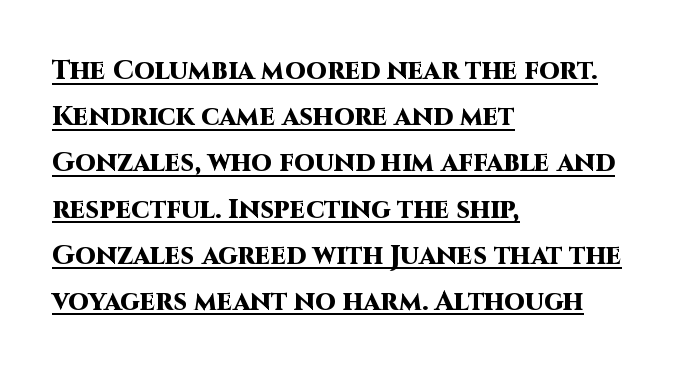
{"italic": "no", "bold": "yes", "underline": "yes", "align": "left", "line_spacing_ratio": 1.71, "letter_spacing": "normal", "letter_spacing_em": 0.0, "glyph_px": 27}
